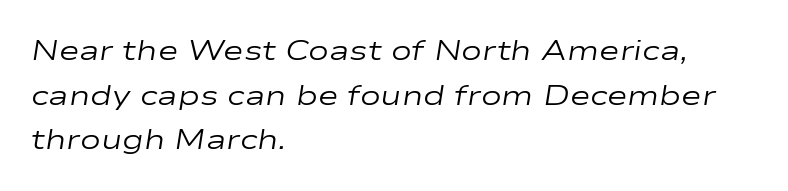
Q: Is the text bold? A: No.
Q: Is the text italic (slanted)? A: Yes, it leans right by about 9 degrees.
Q: Is the text underlined? A: No.
Q: How is the paragraph aligned? A: Left-aligned.
Q: Is the spacing between letters normal or unusually wide? A: Normal.
Q: Is the spacing between lines tight, normal or loose? A: Normal.
Q: Width (condensed, normal, or wide)? A: Wide.
Q: Stroke contrast? A: Low.
Q: x-height? A: Medium.
Q: Monospaced? A: No.
